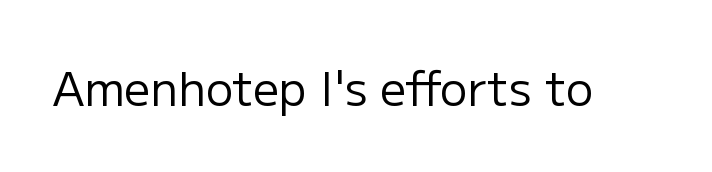
Q: Is the text bold? A: No.
Q: Is the text italic (slanted)? A: No, it is upright.
Q: Is the typeface a serif or a sans-serif typeface? A: Sans-serif.
Q: Is the text underlined? A: No.
Q: Is the spacing between letters normal or unusually wide? A: Normal.
Q: Width (condensed, normal, or wide)? A: Normal.
Q: Stroke contrast? A: Low.
Q: x-height? A: Medium.
Q: Monospaced? A: No.
